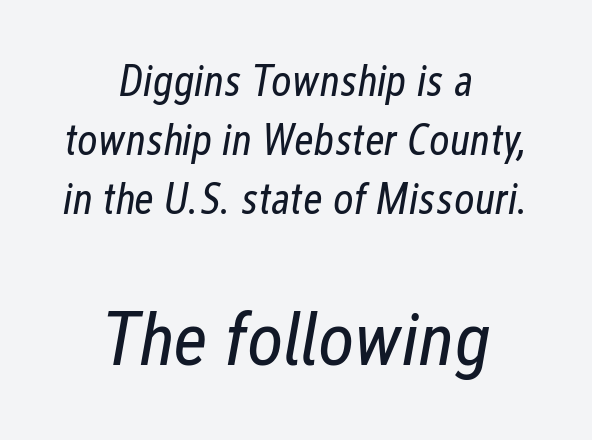
Q: Is the text bold? A: No.
Q: Is the text italic (slanted)? A: Yes, it leans right by about 12 degrees.
Q: Is the text underlined? A: No.
Q: How is the paragraph aligned? A: Centered.
Q: Is the spacing between letters normal or unusually wide? A: Normal.
Q: Is the spacing between lines tight, normal or loose? A: Normal.
Q: Which block of text is set in a larger size, the first (top) or the second (bottom)? A: The second (bottom) one.
Q: Width (condensed, normal, or wide)? A: Condensed.
Q: Stroke contrast? A: Low.
Q: x-height? A: Medium.
Q: Monospaced? A: No.
